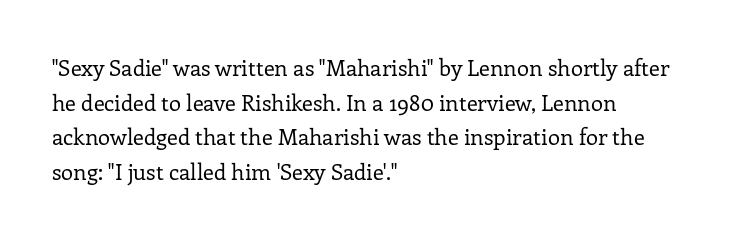
The image shows 22 px text type, upright; set left-aligned, normal line spacing (1.57x), normal letter spacing, not underlined.
